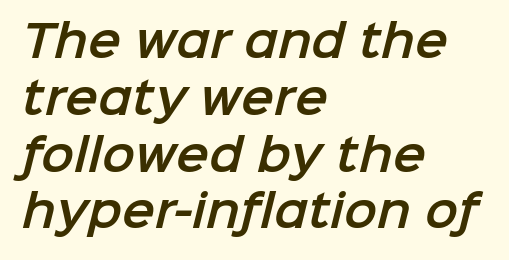
The image shows 44 px sans-serif type; set left-aligned, normal line spacing (1.29x), normal letter spacing, not underlined; low stroke contrast and a medium x-height.
